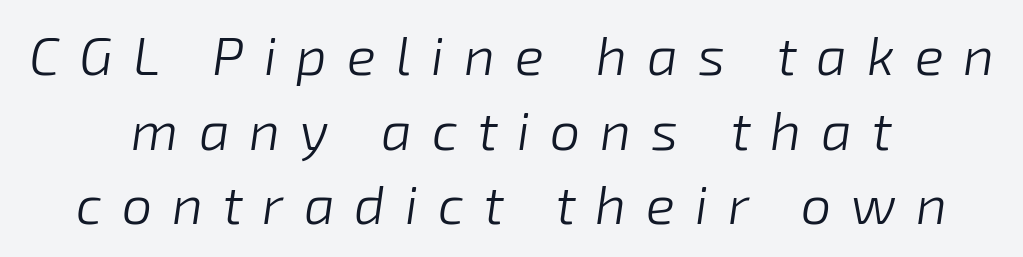
Q: Is the text bold? A: No.
Q: Is the text italic (slanted)? A: Yes, it leans right by about 8 degrees.
Q: Is the text underlined? A: No.
Q: How is the paragraph aligned? A: Centered.
Q: Is the spacing between letters normal or unusually wide? A: Unusually wide.
Q: Is the spacing between lines tight, normal or loose? A: Normal.
Q: Width (condensed, normal, or wide)? A: Normal.
Q: Stroke contrast? A: Low.
Q: x-height? A: Medium.
Q: Monospaced? A: No.
